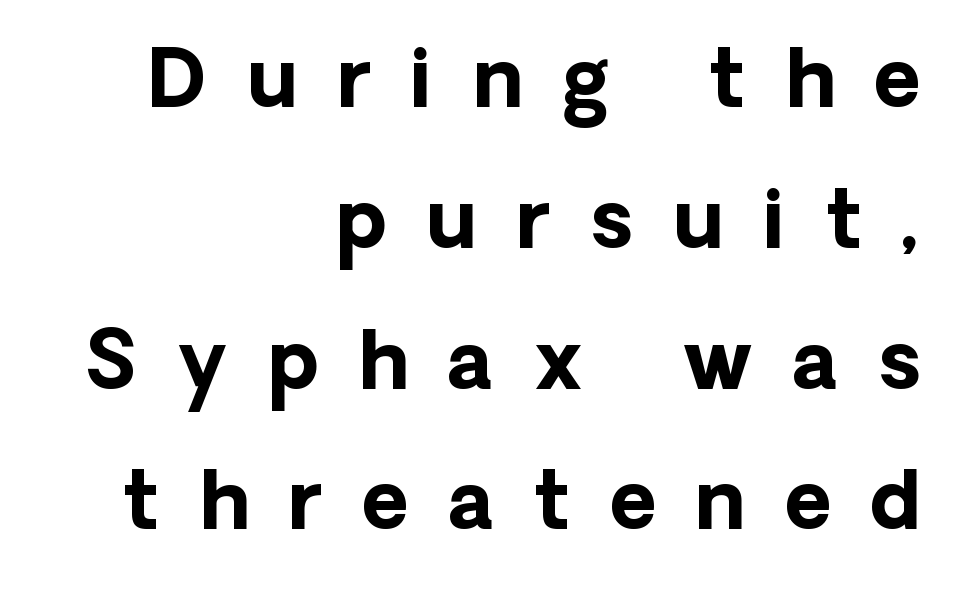
The image shows 80 px bold sans-serif type, upright; set right-aligned, line spacing 1.76x, unusually wide letter spacing (+0.5 em), not underlined; low stroke contrast and a medium x-height.
